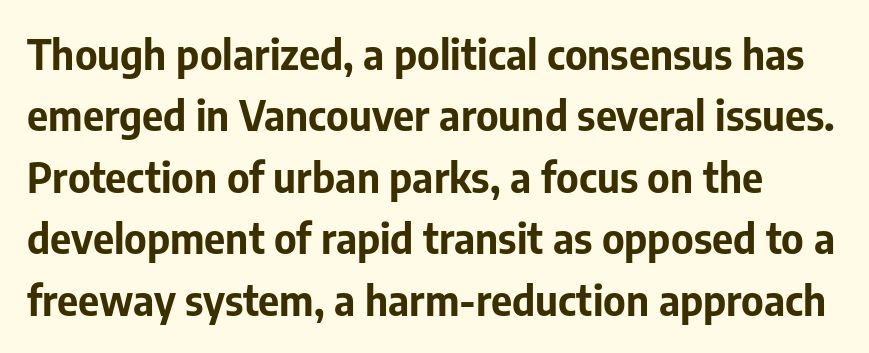
The image shows 41 px bold sans-serif type, upright; set normal line spacing (1.5x), normal letter spacing, not underlined; low stroke contrast and a medium x-height.
